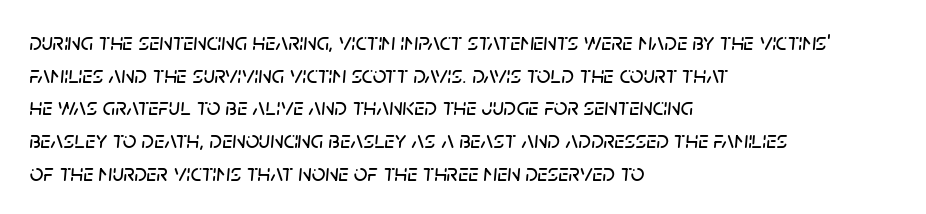
The image shows 24 px text type, italic (leaning right); set left-aligned, normal line spacing (1.36x), normal letter spacing, not underlined.
